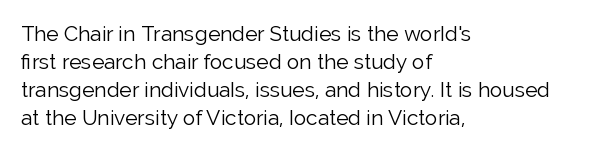
The image shows 21 px text type, upright; set left-aligned, normal line spacing (1.34x), normal letter spacing, not underlined.
